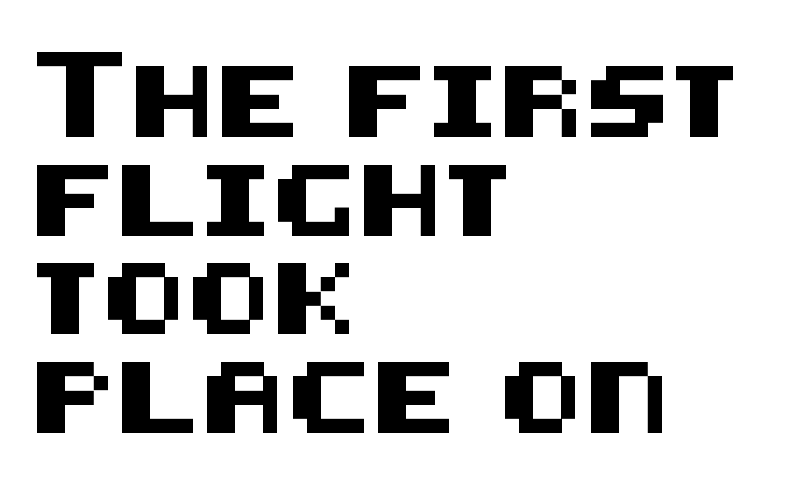
Evenly set lines give the paragraph a standard silhouette. Students, note that the glyphs here touch the page at normal intervals. Where is the straight margin? On the left. The characters display no serif detailing; their extremities are plain. Decoration check: the copy has no underline.
